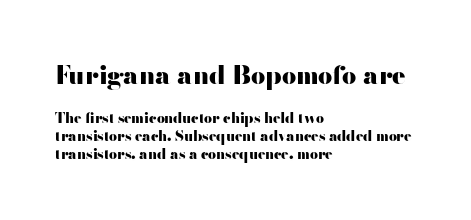
The image shows 25 px bold type, upright; set left-aligned, normal line spacing (1.28x), normal letter spacing, not underlined; the first (top) block is 1.79x larger.
